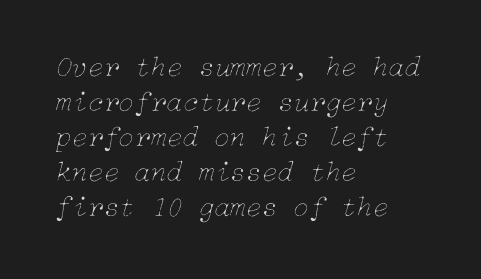
The rag falls on the right side of this text block. The whole block is typeset with a tilt. There is no visible air inserted between adjacent glyphs. The zone under the glyphs is completely vacant.
